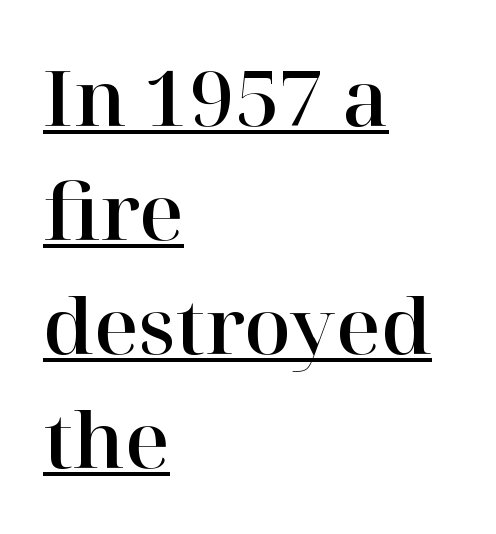
{"serif": "yes", "italic": "no", "width": "normal", "stroke_contrast": "high", "x_height": "medium", "monospaced": "no", "underline": "yes", "align": "left", "line_spacing": "normal", "line_spacing_ratio": 1.48, "letter_spacing": "normal", "letter_spacing_em": 0.0, "glyph_px": 77}
